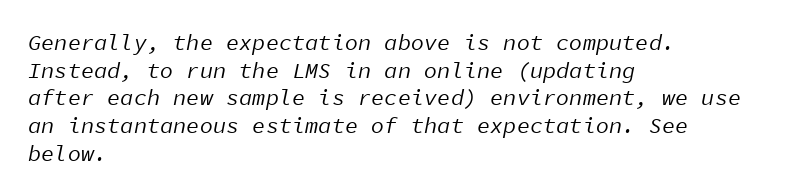
Q: Is the text bold? A: No.
Q: Is the text italic (slanted)? A: Yes, it leans right by about 11 degrees.
Q: Is the text underlined? A: No.
Q: How is the paragraph aligned? A: Left-aligned.
Q: Is the spacing between letters normal or unusually wide? A: Normal.
Q: Is the spacing between lines tight, normal or loose? A: Normal.
